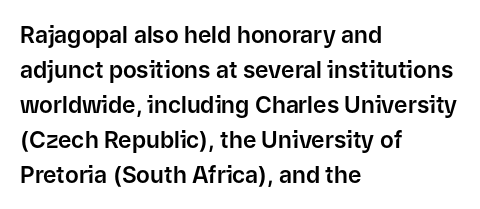
The image shows 23 px text type, upright; set left-aligned, normal line spacing (1.52x), normal letter spacing, not underlined.
